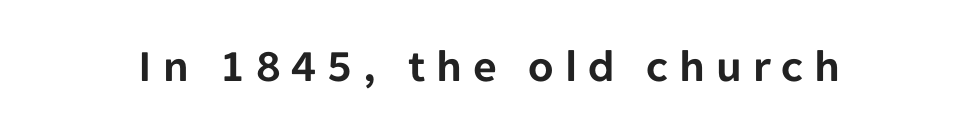
The image shows 46 px sans-serif type, upright; set unusually wide letter spacing (+0.24 em), not underlined; low stroke contrast and a medium x-height.
